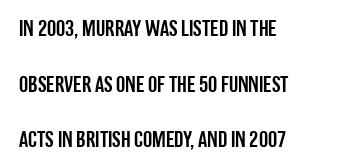
Q: Is the text italic (slanted)? A: No, it is upright.
Q: Is the text underlined? A: No.
Q: How is the paragraph aligned? A: Left-aligned.
Q: Is the spacing between letters normal or unusually wide? A: Normal.
Q: Is the spacing between lines tight, normal or loose? A: Loose.
